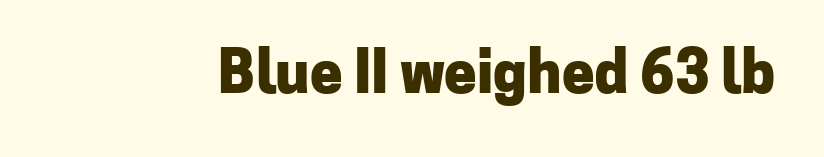
{"serif": "no", "italic": "no", "bold": "yes", "weight": "heavy", "width": "normal", "stroke_contrast": "low", "x_height": "medium", "monospaced": "no", "underline": "no", "letter_spacing": "normal", "letter_spacing_em": 0.0, "glyph_px": 58}
